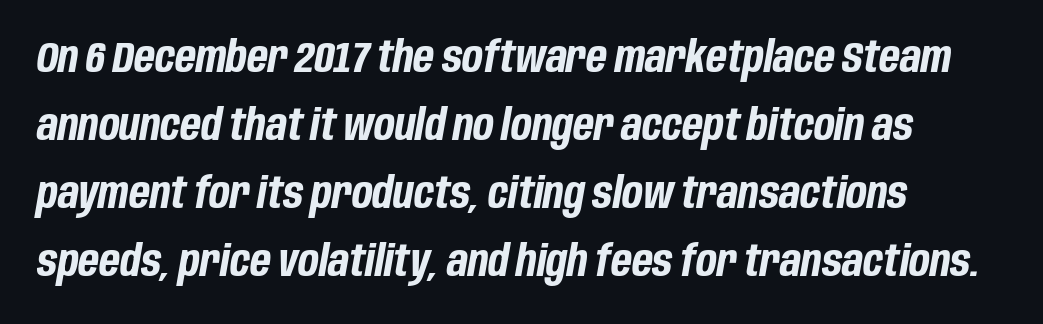
The image shows 43 px bold, condensed type, italic (leaning right); set left-aligned, normal line spacing (1.58x), normal letter spacing, not underlined; low stroke contrast and a large x-height.
